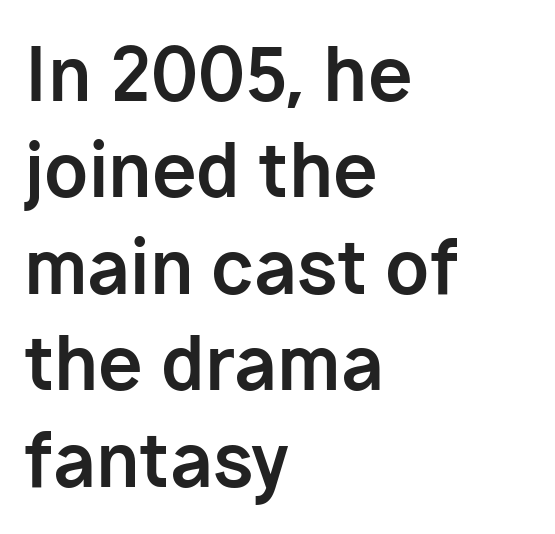
Tall strokes in this sample are plumb rather than angled. Caption: standard tracking, unaltered. These lines sit exactly where default settings would place them. Typographic density is high because the face is bold. Quick note: underline off.
